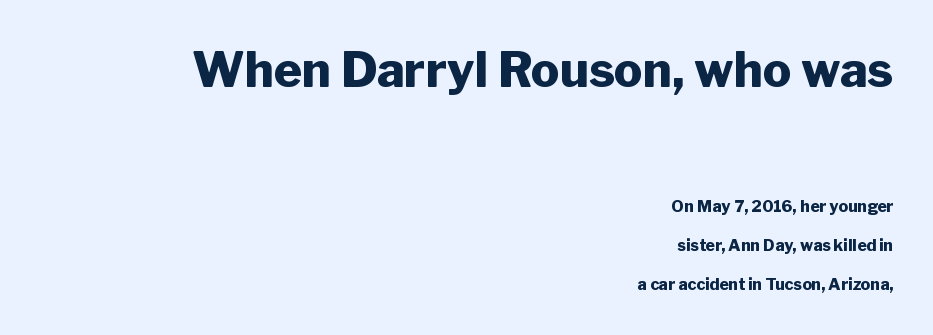
Q: Is the text bold? A: Yes.
Q: Is the text italic (slanted)? A: No, it is upright.
Q: Is the typeface a serif or a sans-serif typeface? A: Sans-serif.
Q: Is the text underlined? A: No.
Q: How is the paragraph aligned? A: Right-aligned.
Q: Is the spacing between letters normal or unusually wide? A: Normal.
Q: Is the spacing between lines tight, normal or loose? A: Loose.
Q: Which block of text is set in a larger size, the first (top) or the second (bottom)? A: The first (top) one.
Q: Width (condensed, normal, or wide)? A: Normal.
Q: Stroke contrast? A: Low.
Q: x-height? A: Medium.
Q: Monospaced? A: No.
